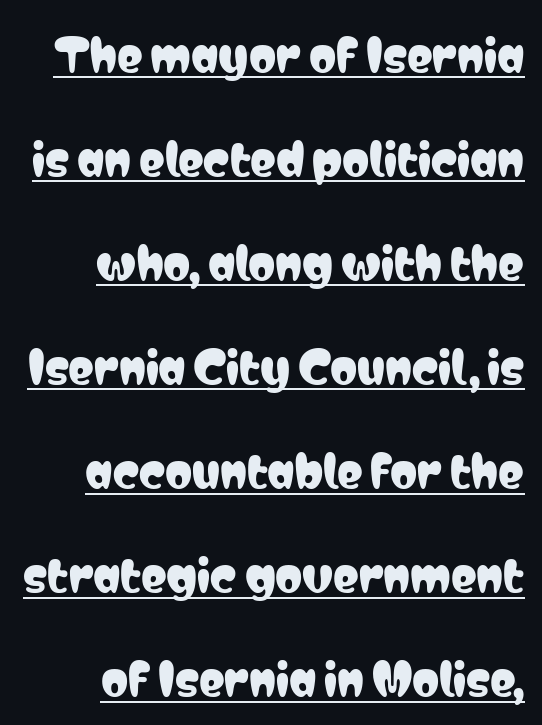
Q: Is the text italic (slanted)? A: No, it is upright.
Q: Is the typeface a serif or a sans-serif typeface? A: Sans-serif.
Q: Is the text underlined? A: Yes.
Q: How is the paragraph aligned? A: Right-aligned.
Q: Is the spacing between letters normal or unusually wide? A: Normal.
Q: Is the spacing between lines tight, normal or loose? A: Loose.
Q: Width (condensed, normal, or wide)? A: Condensed.
Q: Stroke contrast? A: Low.
Q: x-height? A: Medium.
Q: Monospaced? A: No.
